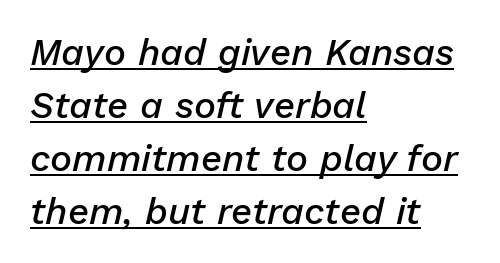
Q: Is the text bold? A: Semi-bold.
Q: Is the text italic (slanted)? A: Yes, it leans right by about 13 degrees.
Q: Is the text underlined? A: Yes.
Q: How is the paragraph aligned? A: Left-aligned.
Q: Is the spacing between letters normal or unusually wide? A: Normal.
Q: Is the spacing between lines tight, normal or loose? A: Normal.
Q: Width (condensed, normal, or wide)? A: Normal.
Q: Stroke contrast? A: Low.
Q: x-height? A: Medium.
Q: Monospaced? A: No.
